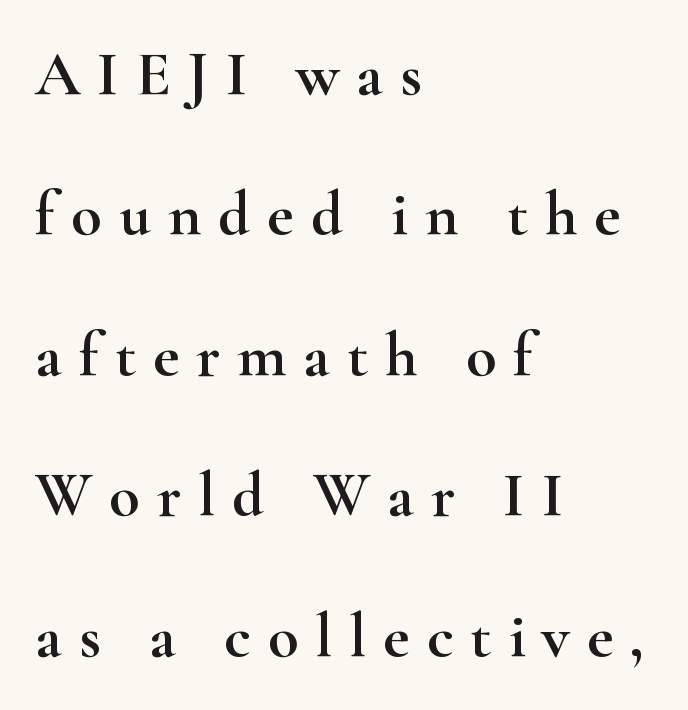
{"serif": "yes", "italic": "no", "width": "wide", "stroke_contrast": "high", "x_height": "small", "monospaced": "no", "underline": "no", "align": "left", "line_spacing": "loose", "line_spacing_ratio": 2.23, "letter_spacing": "wide", "letter_spacing_em": 0.27, "glyph_px": 63}
